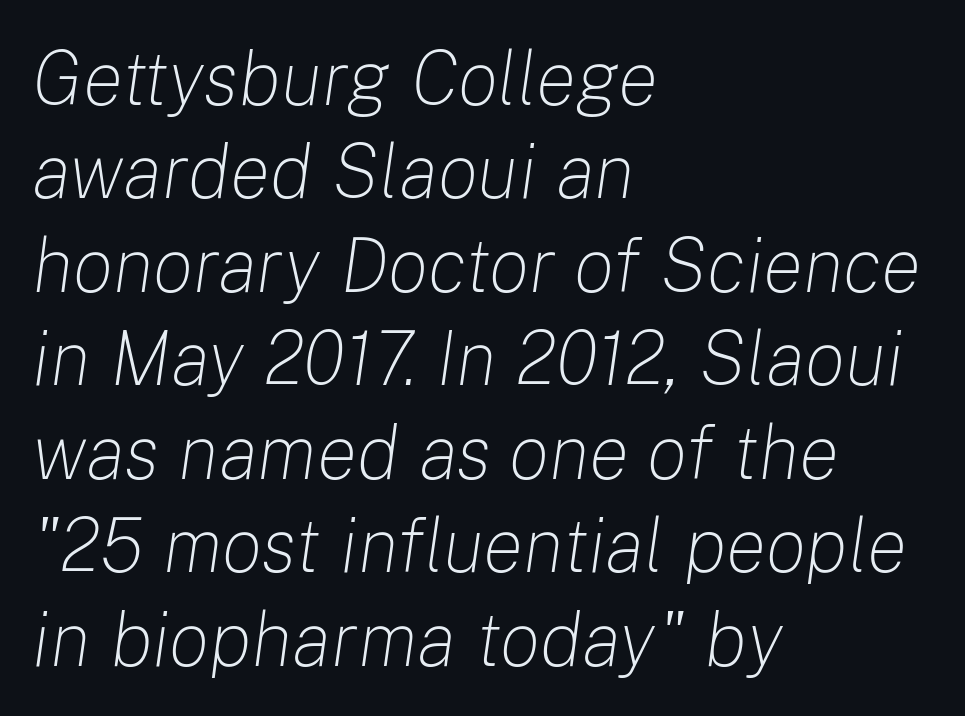
The image shows 76 px light type, italic (leaning right); set left-aligned, line spacing 1.23x, normal letter spacing, not underlined; low stroke contrast and a medium x-height.
